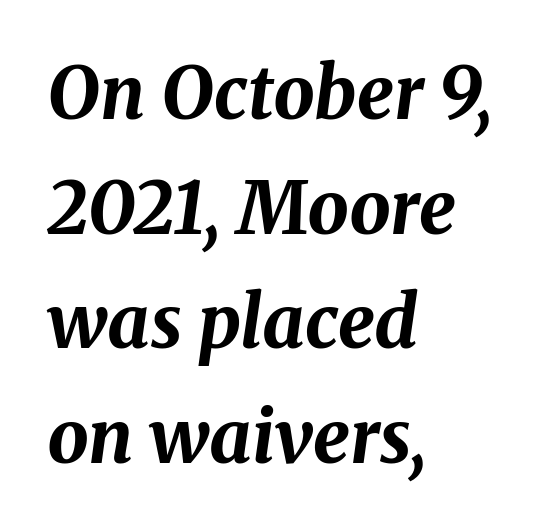
The ragged edge is on the right, which tells us the setting is flush left. Successive baselines arrive at the customary interval. The type is set solid horizontally, with unmodified tracking. Think of a printed novel: that variable character pitch is what you see here.
